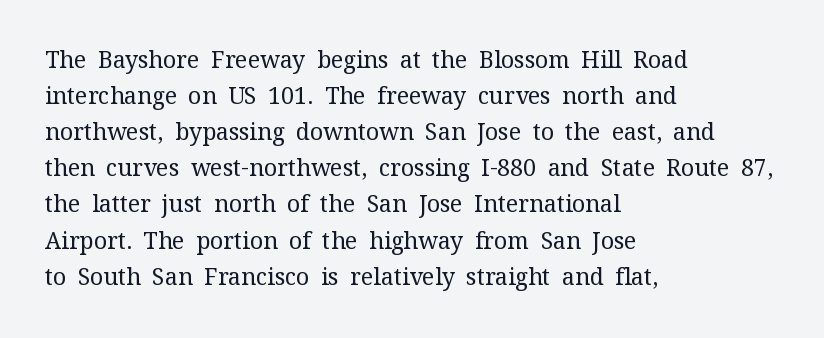
Nothing unusual about the tracking: characters are spaced as the font intends. The typesetter chose a ragged-right arrangement here. Vertical strokes here are truly vertical. In terms of leading, this rendering sits right in the middle.
